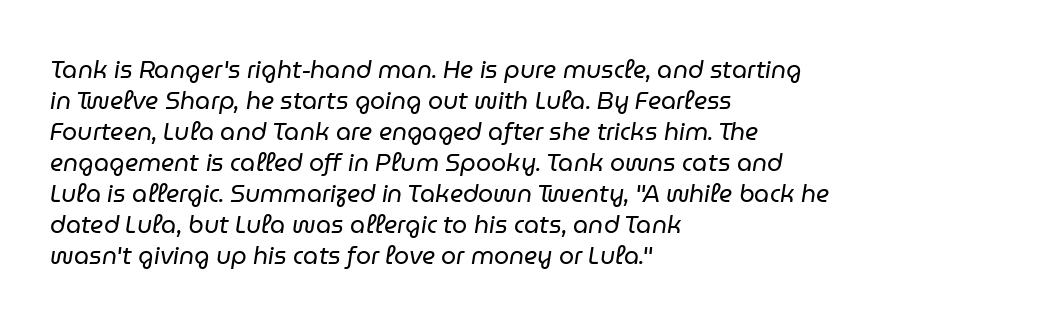
Q: Is the text bold? A: No.
Q: Is the text italic (slanted)? A: Yes, it leans right by about 9 degrees.
Q: Is the text underlined? A: No.
Q: How is the paragraph aligned? A: Left-aligned.
Q: Is the spacing between letters normal or unusually wide? A: Normal.
Q: Is the spacing between lines tight, normal or loose? A: Normal.
